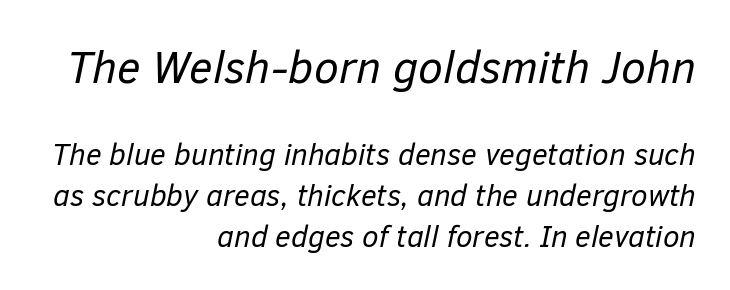
{"italic": "yes", "lean": "right", "slant_degrees": 12, "bold": "no", "weight": "regular", "width": "normal", "stroke_contrast": "low", "x_height": "medium", "monospaced": "no", "underline": "no", "align": "right", "line_spacing": "normal", "line_spacing_ratio": 1.37, "letter_spacing": "normal", "letter_spacing_em": 0.0, "larger_block": "first", "size_ratio": 1.5, "glyph_px": 45}
